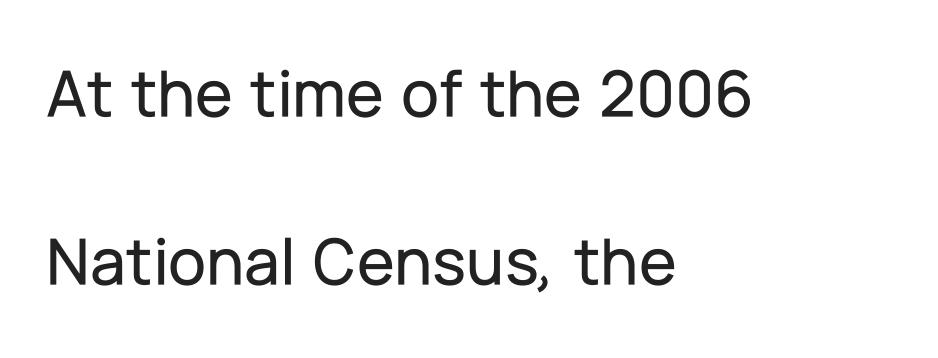
The image shows 69 px sans-serif type, upright; set left-aligned, loose line spacing (2.43x), normal letter spacing, not underlined; low stroke contrast and a medium x-height.
